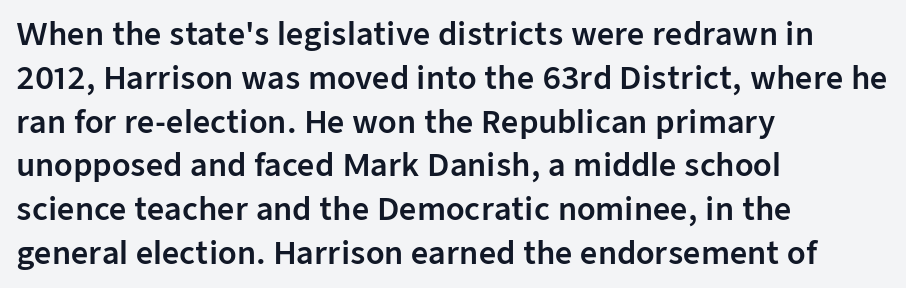
The letterforms sit shoulder to shoulder at normal distance. Is there any slant? The stems are plumb. Each row of text sits above clean, open space. Does the copy run flush right? No — it runs flush left. Regarding leading, the lines here are spaced in the standard way.
